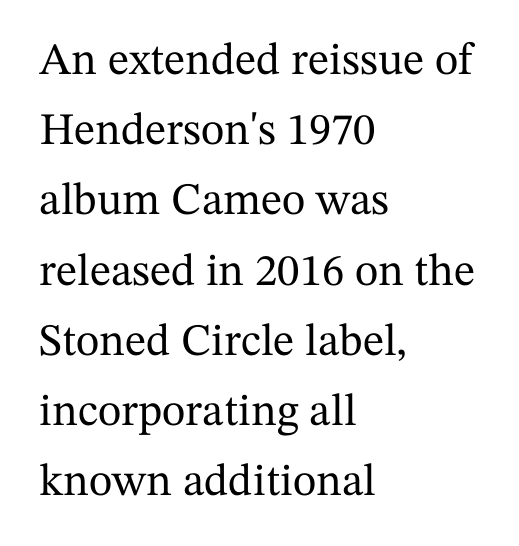
{"serif": "yes", "italic": "no", "width": "normal", "stroke_contrast": "medium", "x_height": "medium", "monospaced": "no", "underline": "no", "align": "left", "line_spacing": "normal", "line_spacing_ratio": 1.56, "letter_spacing": "normal", "letter_spacing_em": 0.0, "glyph_px": 45}
